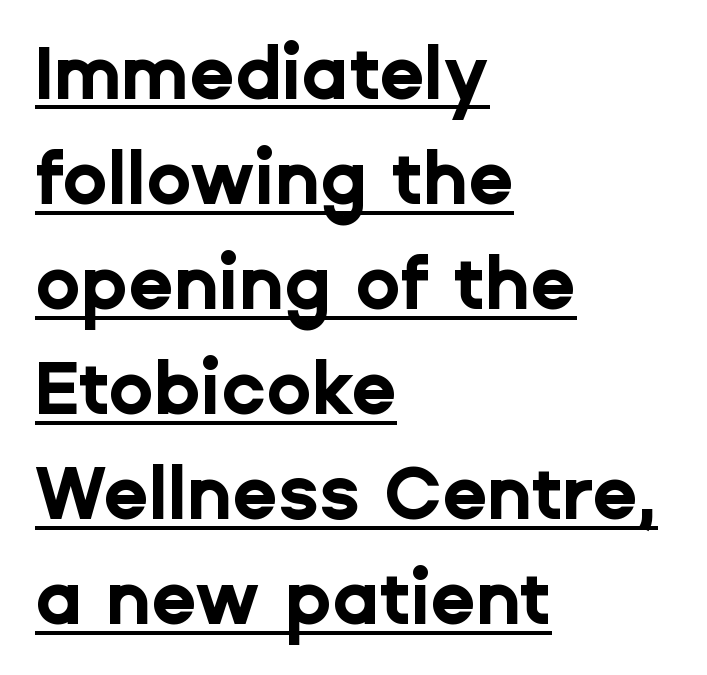
The image shows 74 px bold sans-serif type, upright; set left-aligned, normal line spacing (1.42x), normal letter spacing, underlined; low stroke contrast and a medium x-height.
